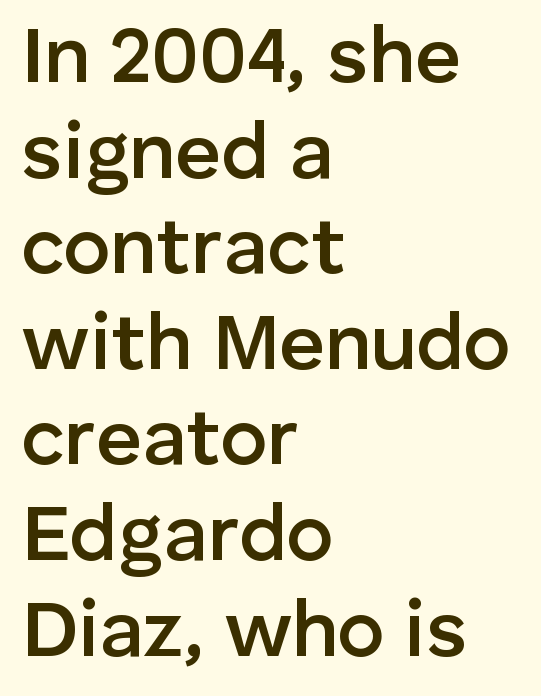
The image shows 79 px semibold sans-serif type, upright; set left-aligned, line spacing 1.21x, normal letter spacing, not underlined; low stroke contrast and a medium x-height.
